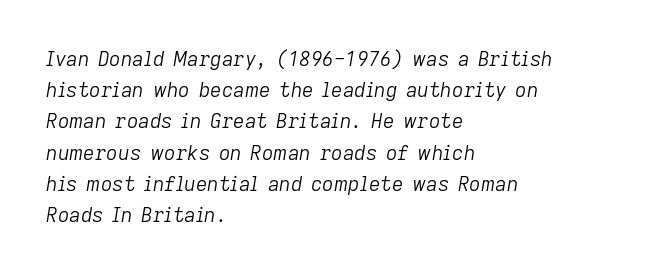
The letterforms sit shoulder to shoulder at normal distance. Does the copy run flush right? No — it runs flush left. If you measured baseline to baseline, you'd find a middling distance. Underlining? Definitely not there. A typesetter would mark this as italic.
